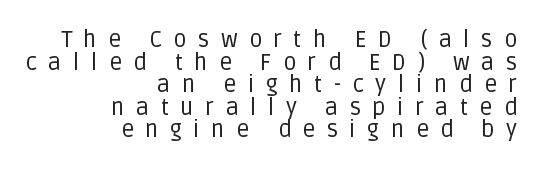
{"italic": "no", "bold": "no", "underline": "no", "align": "right", "line_spacing": "tight", "line_spacing_ratio": 0.98, "letter_spacing": "wide", "letter_spacing_em": 0.49, "glyph_px": 23}
